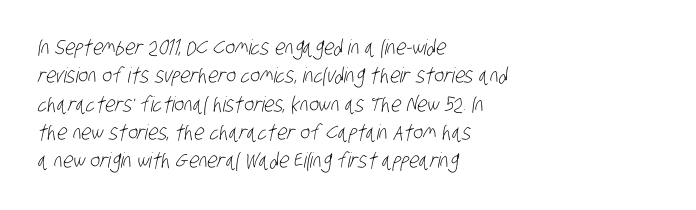
The image shows 21 px text type; set left-aligned, normal line spacing (1.35x), normal letter spacing, not underlined.
